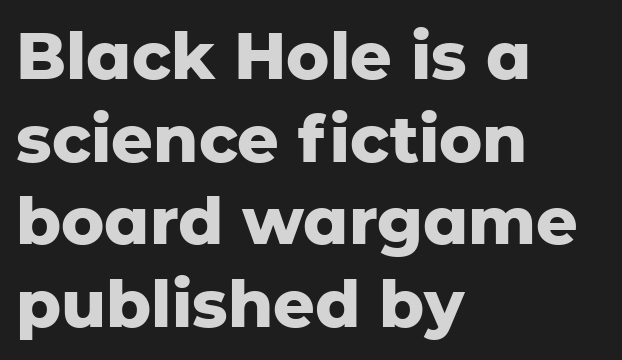
The image shows 65 px heavy sans-serif type, upright; set left-aligned, normal line spacing (1.27x), normal letter spacing, not underlined; low stroke contrast and a medium x-height.
